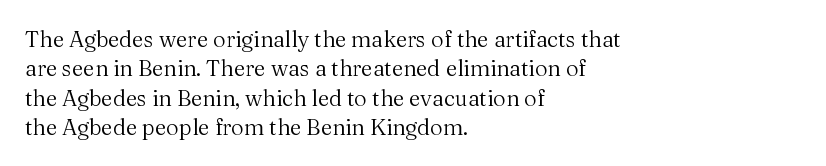
{"italic": "no", "bold": "no", "underline": "no", "align": "left", "line_spacing": "normal", "line_spacing_ratio": 1.33, "letter_spacing": "normal", "letter_spacing_em": 0.0, "glyph_px": 22}
